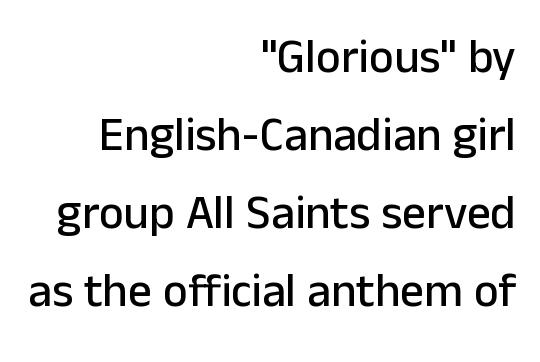
Look at the tracking — it's just the regular setting, nothing added. Looks like regular typesetting: each glyph gets only the width it needs. The passage shown is not underscored anywhere. To sum up the face: it is a sans, with no serifs. Rows of type keep a routine distance in the vertical direction.
